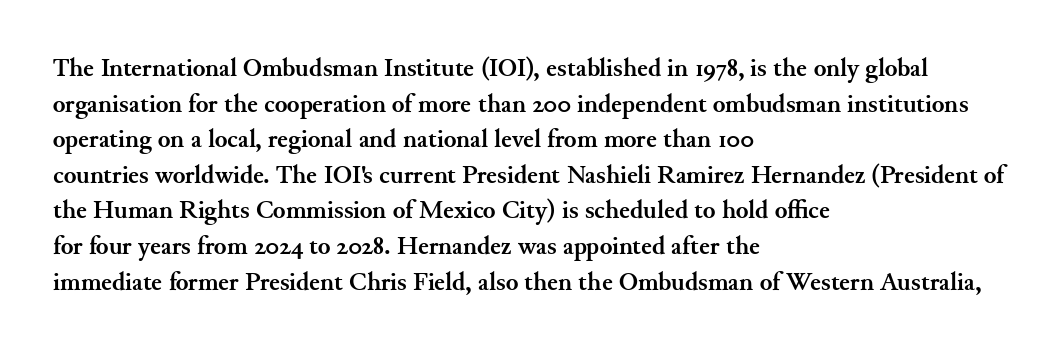
Q: Is the text bold? A: Yes.
Q: Is the text italic (slanted)? A: No, it is upright.
Q: Is the text underlined? A: No.
Q: How is the paragraph aligned? A: Left-aligned.
Q: Is the spacing between letters normal or unusually wide? A: Normal.
Q: Is the spacing between lines tight, normal or loose? A: Normal.
